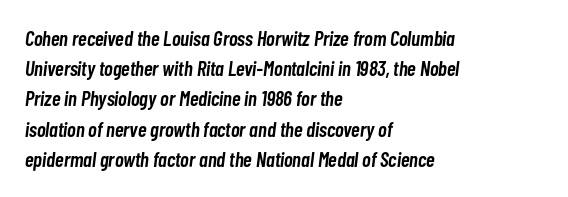
{"italic": "yes", "lean": "right", "slant_degrees": 7, "bold": "semi", "underline": "no", "align": "left", "line_spacing": "normal", "line_spacing_ratio": 1.44, "letter_spacing": "normal", "letter_spacing_em": 0.0, "glyph_px": 21}
